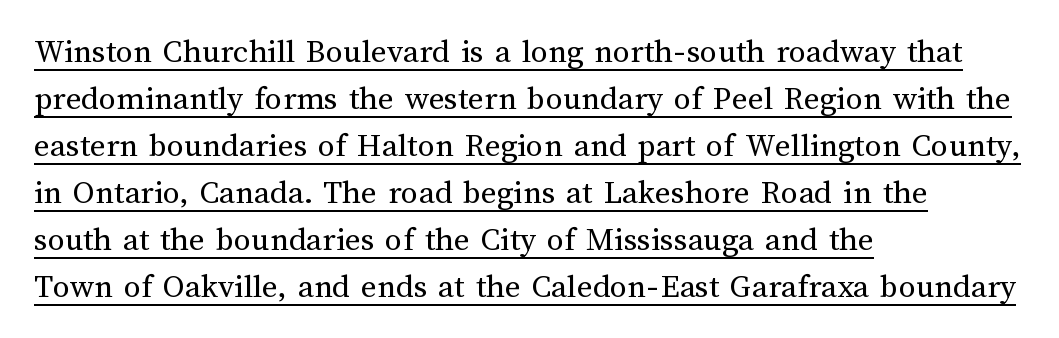
Between one letter and the next there's only the usual sliver of space. No heavy texture on the line: the type isn't bold. Visually the block forms a straight wall on the left and a jagged coastline on the right. Leading matches the norm, producing a regular column. Is there an underline? Yes — a line sits under the letters.
